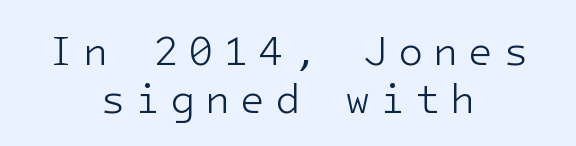
Typographically, this falls in the sans-serif category. Is this a heavy cut? Hardly; it is regular or lighter. The lettering holds an erect, upright posture throughout. Neither beginnings nor endings align; midpoints do. How are the letters spaced? Widely, with obvious added tracking. The space directly below the letters is spotless.
